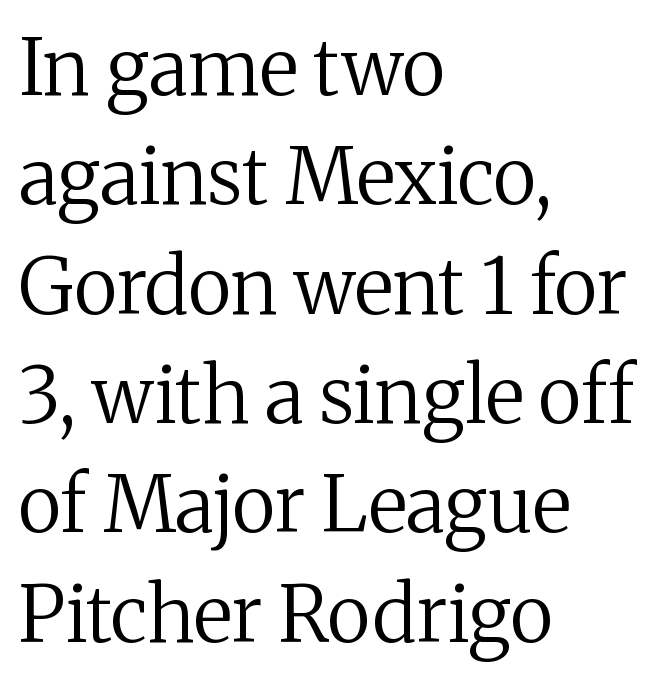
Q: Is the text bold? A: No.
Q: Is the text italic (slanted)? A: No, it is upright.
Q: Is the typeface a serif or a sans-serif typeface? A: Serif.
Q: Is the text underlined? A: No.
Q: How is the paragraph aligned? A: Left-aligned.
Q: Is the spacing between letters normal or unusually wide? A: Normal.
Q: Is the spacing between lines tight, normal or loose? A: Normal.
Q: Width (condensed, normal, or wide)? A: Normal.
Q: Stroke contrast? A: Medium.
Q: x-height? A: Medium.
Q: Monospaced? A: No.
